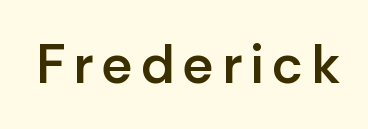
Nope, not italic — everything's standing straight. The typeface chosen for these lines omits serifs. The rendering uses natural spacing where letterforms have individual widths. In terms of weight, the rendering is demibold, just under bold. Beneath every word, the page is bare.
